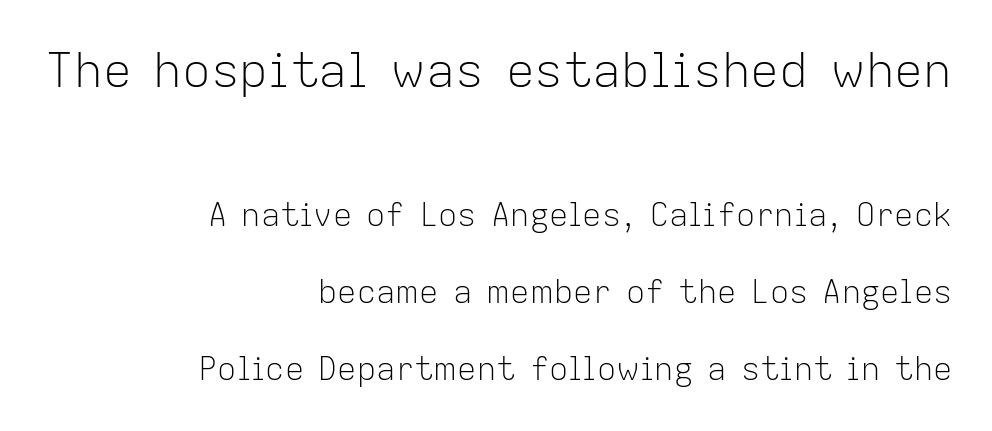
Q: Is the text bold? A: No.
Q: Is the text italic (slanted)? A: No, it is upright.
Q: Is the typeface a serif or a sans-serif typeface? A: Sans-serif.
Q: Is the text underlined? A: No.
Q: How is the paragraph aligned? A: Right-aligned.
Q: Is the spacing between letters normal or unusually wide? A: Normal.
Q: Is the spacing between lines tight, normal or loose? A: Loose.
Q: Which block of text is set in a larger size, the first (top) or the second (bottom)? A: The first (top) one.
Q: Width (condensed, normal, or wide)? A: Normal.
Q: Stroke contrast? A: Low.
Q: x-height? A: Medium.
Q: Monospaced? A: No.
